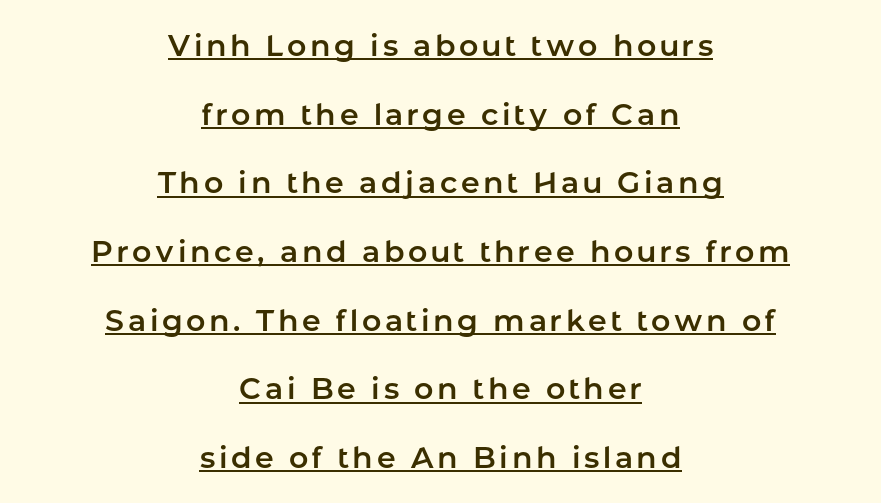
The image shows 30 px sans-serif type, upright; set centered, loose line spacing (2.29x), underlined; low stroke contrast and a medium x-height.
